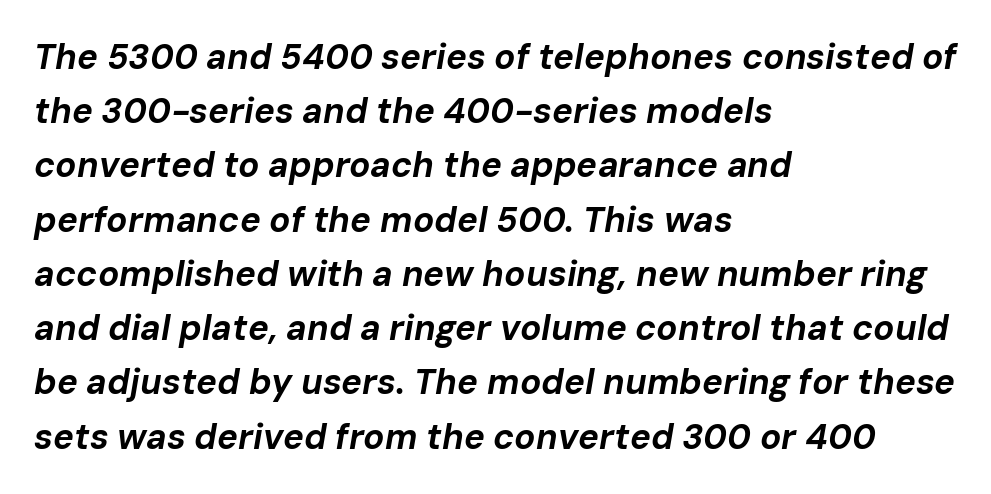
Q: Is the text bold? A: Yes.
Q: Is the text italic (slanted)? A: Yes, it leans right by about 10 degrees.
Q: Is the text underlined? A: No.
Q: How is the paragraph aligned? A: Left-aligned.
Q: Is the spacing between letters normal or unusually wide? A: Normal.
Q: Is the spacing between lines tight, normal or loose? A: Normal.
Q: Width (condensed, normal, or wide)? A: Normal.
Q: Stroke contrast? A: Low.
Q: x-height? A: Medium.
Q: Monospaced? A: No.
